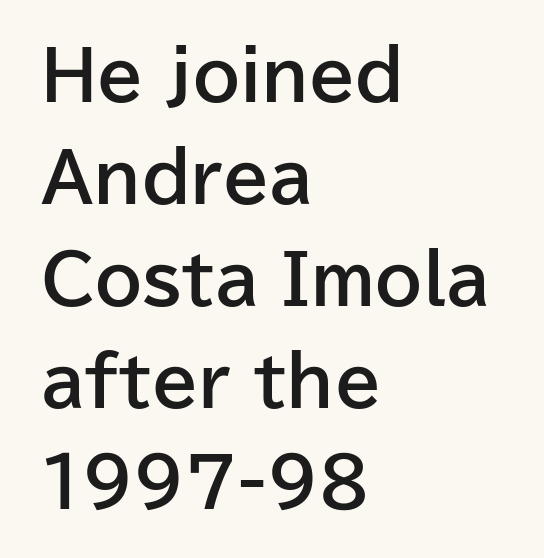
Q: Is the text bold? A: Yes.
Q: Is the text italic (slanted)? A: No, it is upright.
Q: Is the typeface a serif or a sans-serif typeface? A: Sans-serif.
Q: Is the text underlined? A: No.
Q: How is the paragraph aligned? A: Left-aligned.
Q: Is the spacing between letters normal or unusually wide? A: Normal.
Q: Is the spacing between lines tight, normal or loose? A: Normal.
Q: Width (condensed, normal, or wide)? A: Normal.
Q: Stroke contrast? A: Low.
Q: x-height? A: Medium.
Q: Monospaced? A: No.
